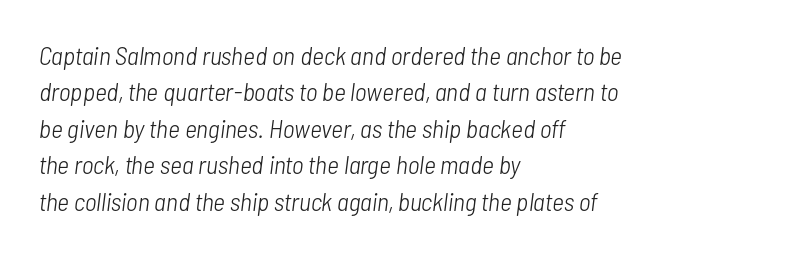
The image shows 26 px text type, italic (leaning right); set left-aligned, normal line spacing (1.4x), normal letter spacing, not underlined.
